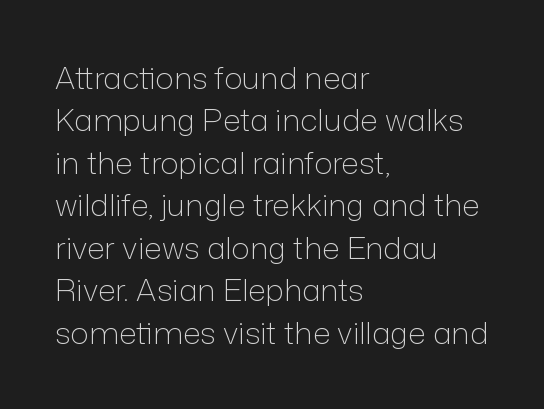
The image shows 31 px light sans-serif type, upright; set left-aligned, normal line spacing (1.37x), normal letter spacing, not underlined; low stroke contrast and a medium x-height.
